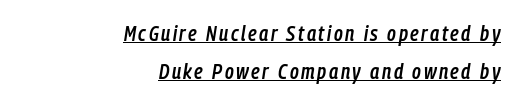
The image shows 21 px text type, italic (leaning right); set right-aligned, line spacing 1.8x, underlined.
